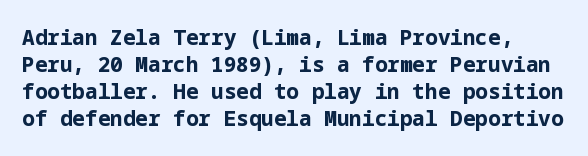
This sample uses plain, unmodified letter spacing. Nope, not italic — everything's standing straight. Typographic density is high because the face is bold. One glance says typical: line gaps are just what's usual. The foot of each line stays bare and open.
